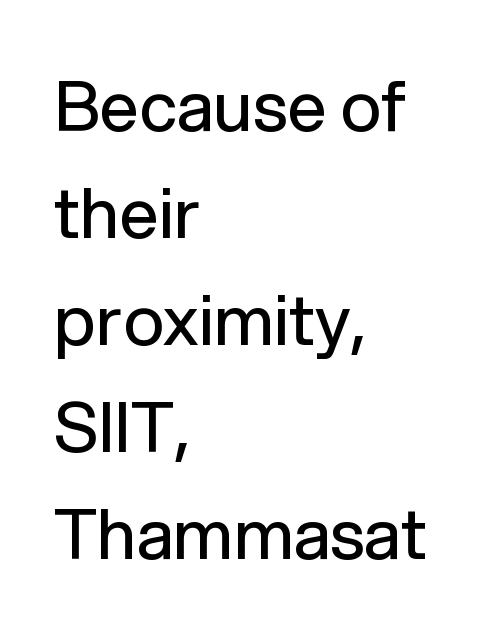
Regarding serifs, this sample does without them. Check under the words: just untouched page. Varying glyph widths throughout — classic text-font behaviour. A roman cut, with each character standing at attention. Nothing unusual about the tracking: characters are spaced as the font intends.
